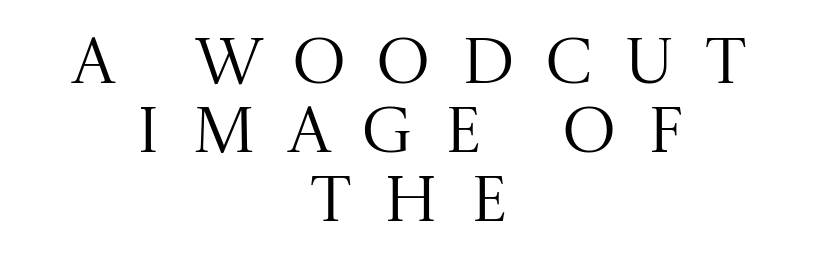
The image shows 65 px regular-weight serif type, upright; set centered, tight line spacing (1.06x), unusually wide letter spacing (+0.46 em), not underlined; medium stroke contrast and a large x-height.
